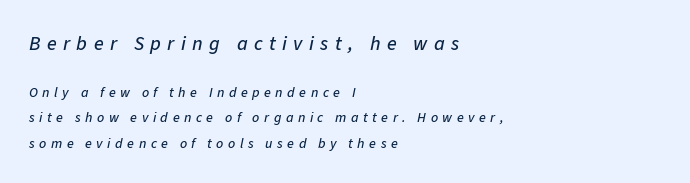
The image shows 20 px text type, italic (leaning right); set left-aligned, line spacing 1.83x, unusually wide letter spacing (+0.32 em), not underlined; the first (top) block is 1.43x larger.
